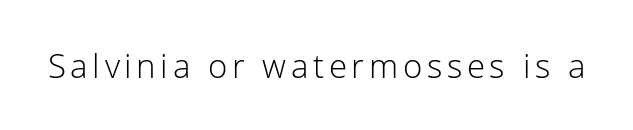
Q: Is the text bold? A: No.
Q: Is the text italic (slanted)? A: No, it is upright.
Q: Is the typeface a serif or a sans-serif typeface? A: Sans-serif.
Q: Is the text underlined? A: No.
Q: Width (condensed, normal, or wide)? A: Normal.
Q: Stroke contrast? A: Low.
Q: x-height? A: Medium.
Q: Monospaced? A: No.
